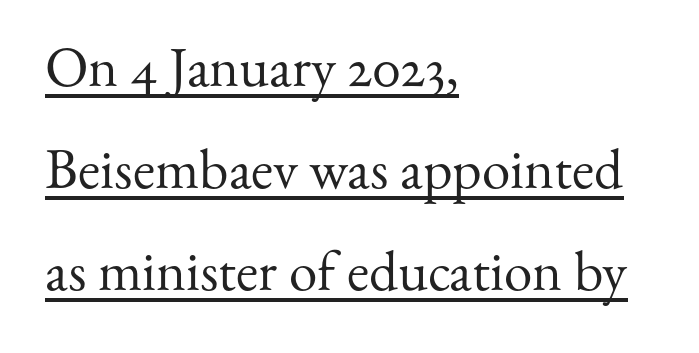
{"serif": "yes", "italic": "no", "bold": "no", "weight": "regular", "width": "normal", "stroke_contrast": "medium", "x_height": "small", "monospaced": "no", "underline": "yes", "align": "left", "line_spacing_ratio": 1.79, "letter_spacing": "normal", "letter_spacing_em": 0.0, "glyph_px": 57}
